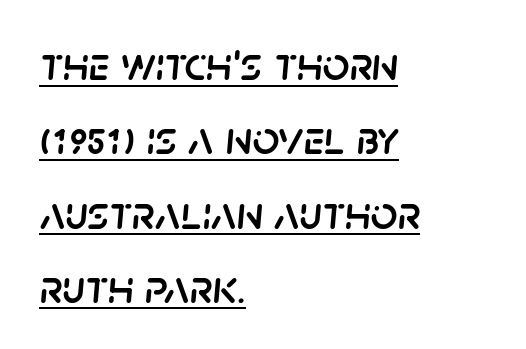
The image shows 47 px text type, italic (leaning right); set left-aligned, normal line spacing (1.58x), normal letter spacing, underlined; low stroke contrast and a large x-height.
